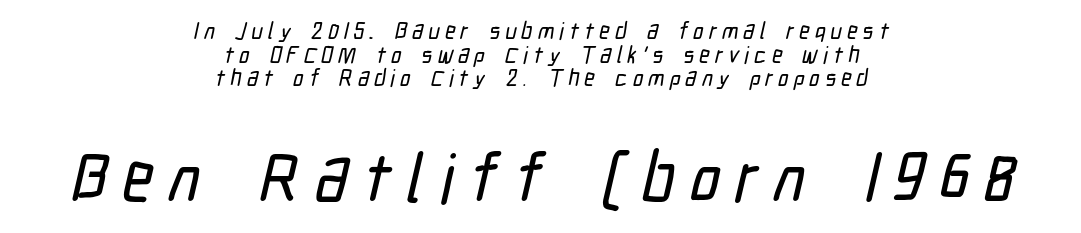
{"serif": "no", "width": "condensed", "stroke_contrast": "low", "x_height": "medium", "monospaced": "no", "underline": "no", "align": "center", "line_spacing": "tight", "line_spacing_ratio": 1.03, "letter_spacing": "wide", "letter_spacing_em": 0.22, "larger_block": "second", "size_ratio": 2.96, "glyph_px": 68}
